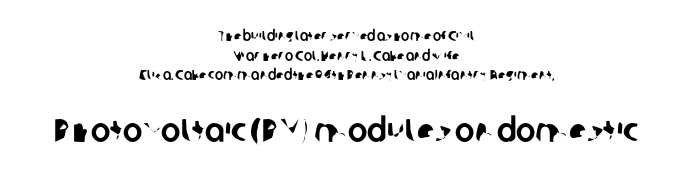
The image shows 33 px sans-serif type; set centered, normal line spacing (1.41x), normal letter spacing, not underlined; the second (bottom) block is 2.36x larger; low stroke contrast and a medium x-height.
